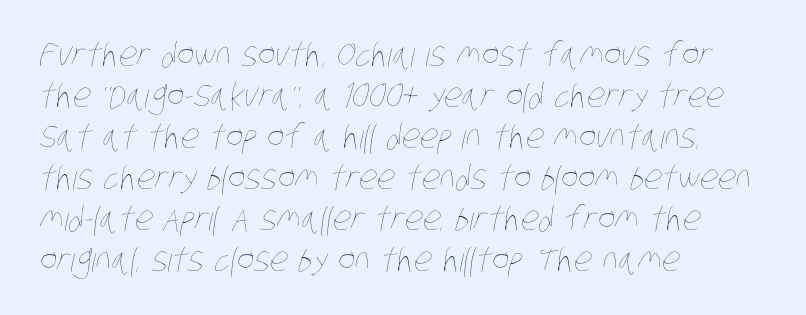
The image shows 33 px thin, condensed type; set left-aligned, line spacing 1.24x, normal letter spacing, not underlined; low stroke contrast and a large x-height.
